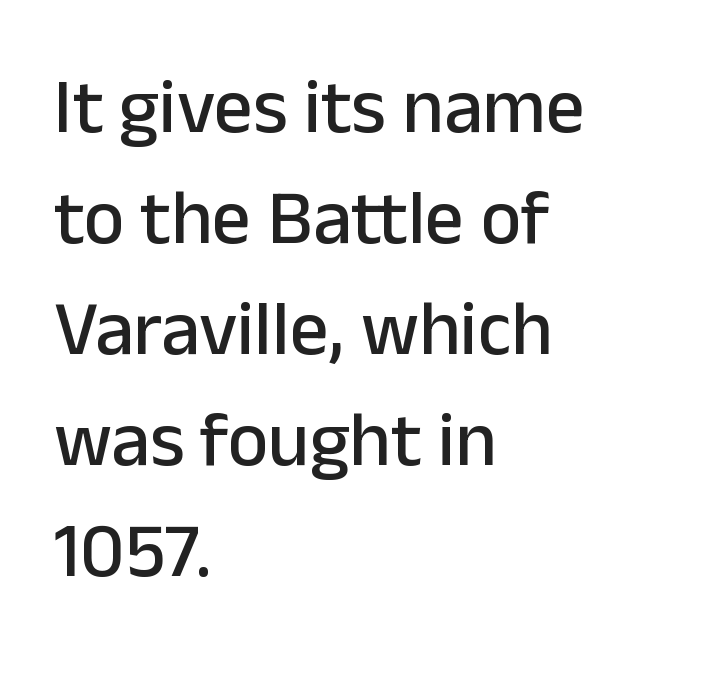
Q: Is the text italic (slanted)? A: No, it is upright.
Q: Is the typeface a serif or a sans-serif typeface? A: Sans-serif.
Q: Is the text underlined? A: No.
Q: How is the paragraph aligned? A: Left-aligned.
Q: Is the spacing between letters normal or unusually wide? A: Normal.
Q: Is the spacing between lines tight, normal or loose? A: Normal.
Q: Width (condensed, normal, or wide)? A: Normal.
Q: Stroke contrast? A: Low.
Q: x-height? A: Medium.
Q: Monospaced? A: No.
